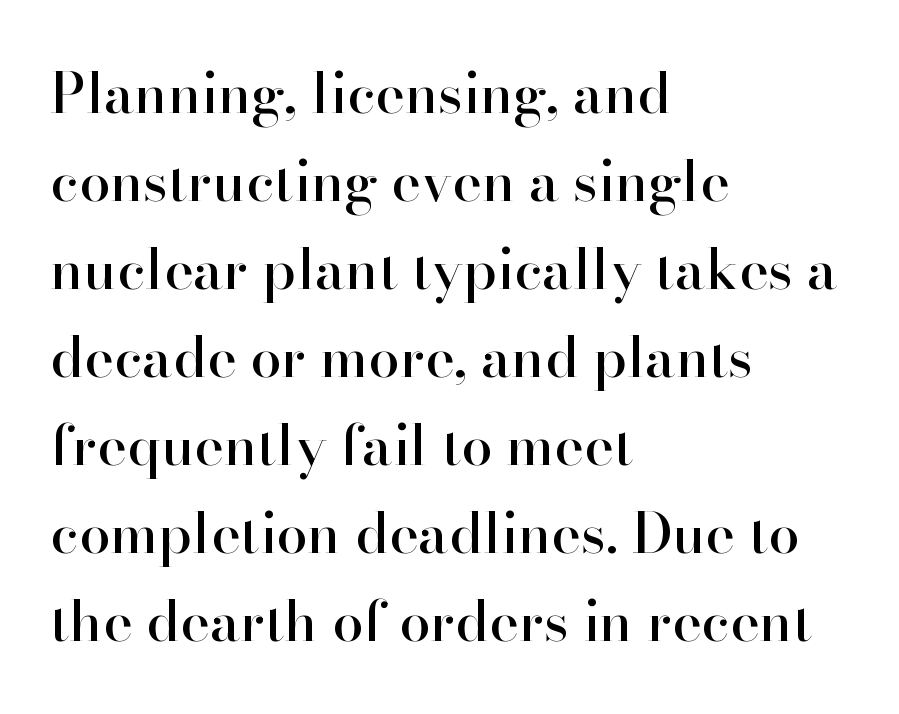
{"serif": "yes", "italic": "no", "width": "normal", "stroke_contrast": "high", "x_height": "small", "monospaced": "no", "underline": "no", "align": "left", "line_spacing": "normal", "line_spacing_ratio": 1.57, "letter_spacing": "normal", "letter_spacing_em": 0.0, "glyph_px": 56}
